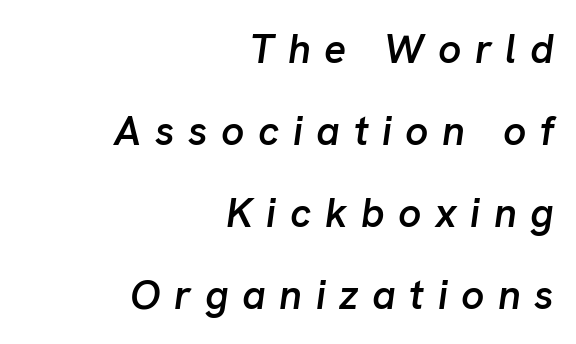
The image shows 41 px semibold type, italic (leaning right); set right-aligned, loose line spacing (2.0x), unusually wide letter spacing (+0.33 em), not underlined; low stroke contrast and a medium x-height.
